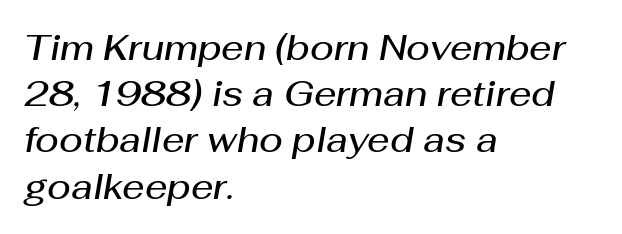
{"italic": "yes", "lean": "right", "slant_degrees": 10, "bold": "semi", "weight": "semibold", "width": "normal", "stroke_contrast": "medium", "x_height": "medium", "monospaced": "no", "underline": "no", "align": "left", "line_spacing": "normal", "line_spacing_ratio": 1.32, "letter_spacing": "normal", "letter_spacing_em": 0.0, "glyph_px": 35}
